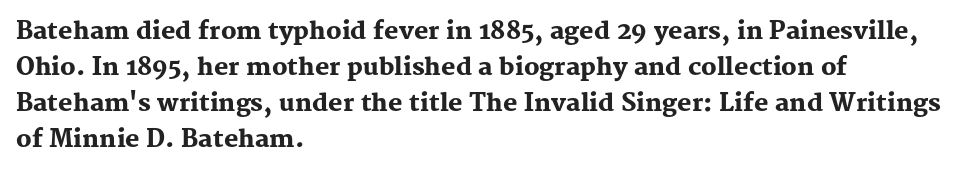
Q: Is the text bold? A: Yes.
Q: Is the text italic (slanted)? A: No, it is upright.
Q: Is the text underlined? A: No.
Q: How is the paragraph aligned? A: Left-aligned.
Q: Is the spacing between letters normal or unusually wide? A: Normal.
Q: Is the spacing between lines tight, normal or loose? A: Normal.
